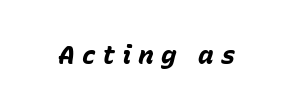
Notice how the stems are inclined rather than vertical — that's the hallmark of italics. You'd pick this weight for a headline — it's a proper bold. This sample uses expanded letter spacing, leaving extra air between glyphs. Bare-footed words on every line.
